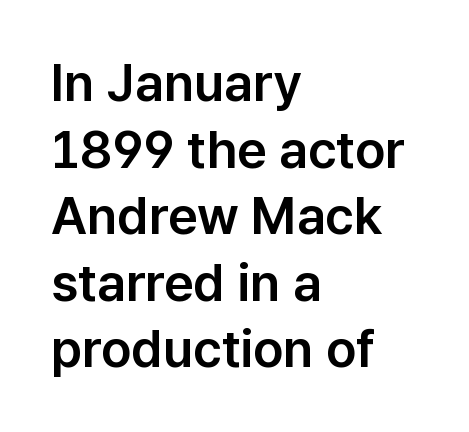
The image shows 52 px sans-serif type, upright; set left-aligned, normal line spacing (1.28x), normal letter spacing, not underlined; low stroke contrast and a medium x-height.
